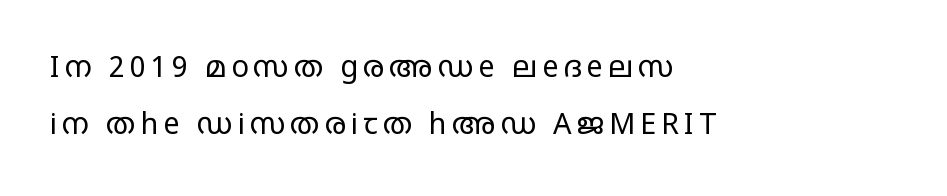
Q: Is the text bold? A: No.
Q: Is the text italic (slanted)? A: No, it is upright.
Q: Is the typeface a serif or a sans-serif typeface? A: Sans-serif.
Q: Is the text underlined? A: No.
Q: How is the paragraph aligned? A: Left-aligned.
Q: Is the spacing between lines tight, normal or loose? A: Loose.
Q: Width (condensed, normal, or wide)? A: Wide.
Q: Stroke contrast? A: Low.
Q: x-height? A: Large.
Q: Monospaced? A: No.
